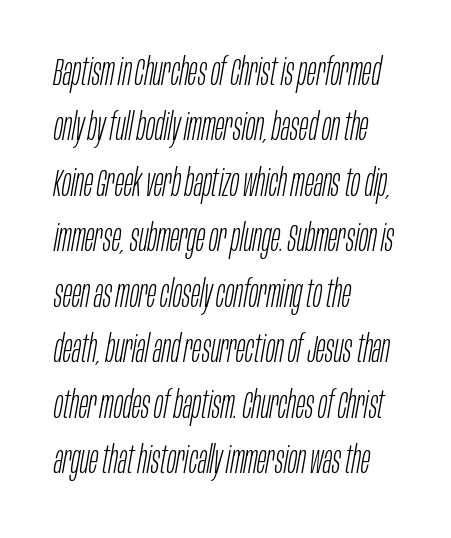
Q: Is the text bold? A: No.
Q: Is the text italic (slanted)? A: Yes, it leans right by about 10 degrees.
Q: Is the text underlined? A: No.
Q: How is the paragraph aligned? A: Left-aligned.
Q: Is the spacing between letters normal or unusually wide? A: Normal.
Q: Is the spacing between lines tight, normal or loose? A: Normal.
Q: Width (condensed, normal, or wide)? A: Condensed.
Q: Stroke contrast? A: Low.
Q: x-height? A: Large.
Q: Monospaced? A: No.
